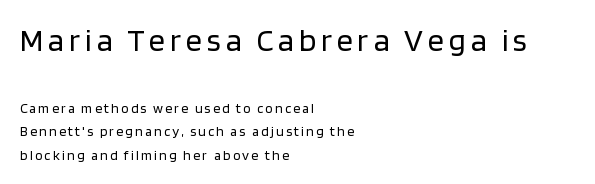
{"serif": "no", "italic": "no", "bold": "no", "weight": "regular", "width": "normal", "stroke_contrast": "low", "x_height": "large", "monospaced": "no", "underline": "no", "align": "left", "line_spacing": "normal", "line_spacing_ratio": 1.67, "larger_block": "first", "size_ratio": 2.29, "glyph_px": 32}
